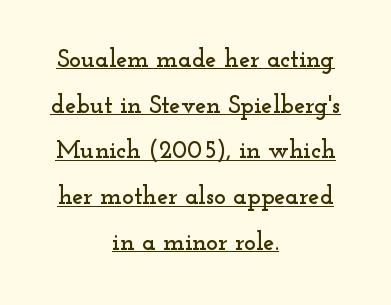
Q: Is the text italic (slanted)? A: No, it is upright.
Q: Is the text underlined? A: Yes.
Q: How is the paragraph aligned? A: Centered.
Q: Is the spacing between letters normal or unusually wide? A: Normal.
